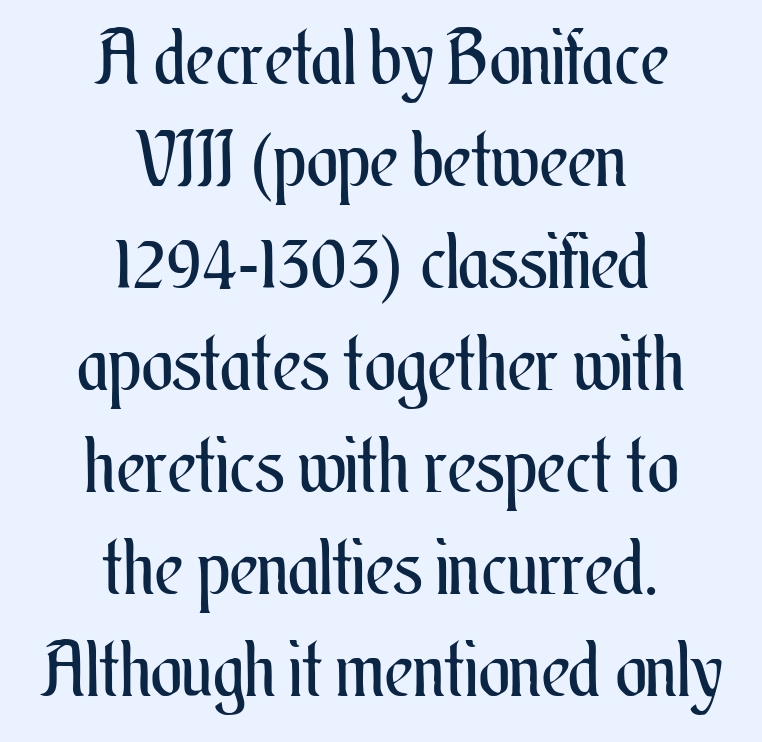
No heavy texture on the line: the type isn't bold. Each letter keeps its own natural width here, so spacing adapts to shape. The passage shown is not underscored anywhere. In terms of letterspacing, this is plain default setting. This is roman type, the default non-slanted kind.
